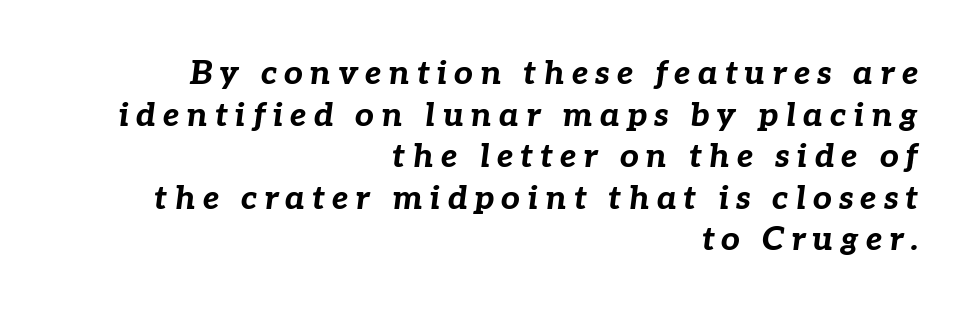
Q: Is the text bold? A: Yes.
Q: Is the text italic (slanted)? A: Yes, it leans right by about 7 degrees.
Q: Is the text underlined? A: No.
Q: How is the paragraph aligned? A: Right-aligned.
Q: Is the spacing between letters normal or unusually wide? A: Unusually wide.
Q: Is the spacing between lines tight, normal or loose? A: Normal.
Q: Width (condensed, normal, or wide)? A: Normal.
Q: Stroke contrast? A: Low.
Q: x-height? A: Medium.
Q: Monospaced? A: No.
